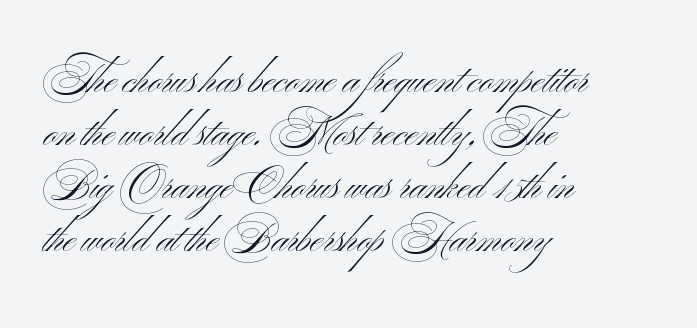
The image shows 41 px light, wide sans-serif type; set left-aligned, normal line spacing (1.29x), normal letter spacing, not underlined; medium stroke contrast and a small x-height.
